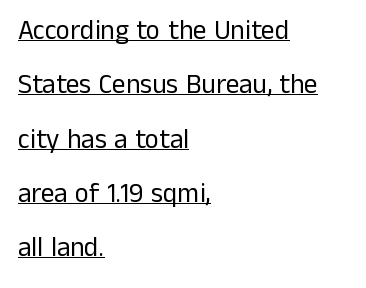
{"italic": "no", "bold": "no", "underline": "yes", "align": "left", "line_spacing": "loose", "line_spacing_ratio": 2.01, "letter_spacing": "normal", "letter_spacing_em": 0.0, "glyph_px": 27}
